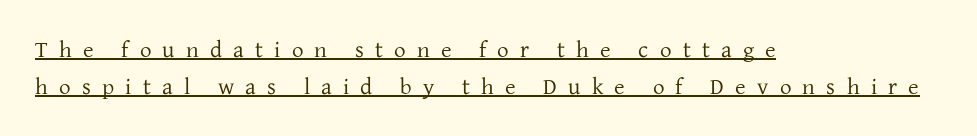
{"italic": "no", "bold": "no", "underline": "yes", "align": "left", "line_spacing": "normal", "line_spacing_ratio": 1.59, "letter_spacing": "wide", "letter_spacing_em": 0.49, "glyph_px": 23}
